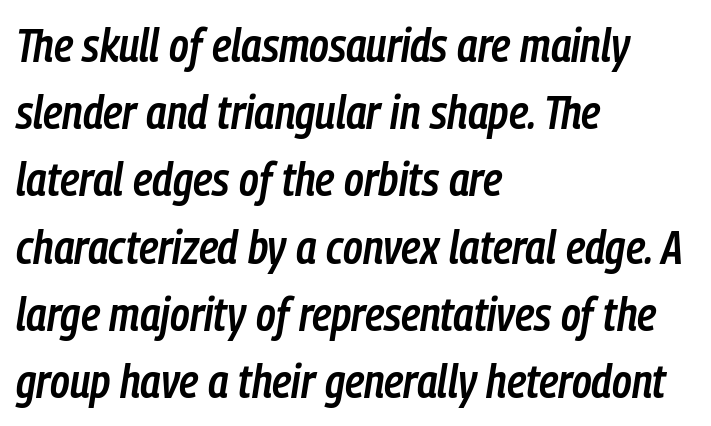
The image shows 47 px semibold, condensed type, italic (leaning right); set left-aligned, normal line spacing (1.43x), normal letter spacing, not underlined; low stroke contrast and a medium x-height.
